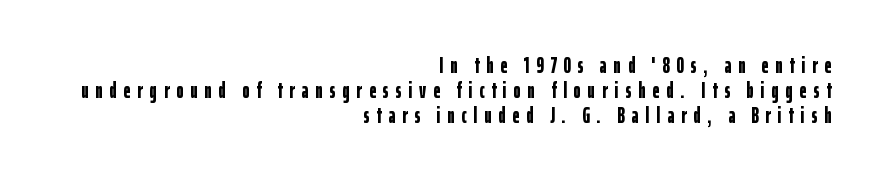
{"italic": "no", "bold": "yes", "underline": "no", "align": "right", "line_spacing": "tight", "line_spacing_ratio": 1.13, "letter_spacing": "wide", "letter_spacing_em": 0.31, "glyph_px": 22}
